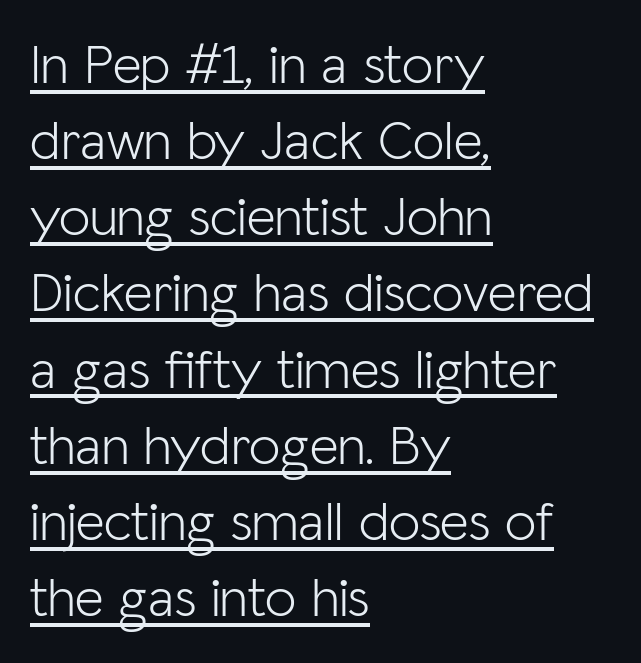
The image shows 56 px light sans-serif type, upright; set left-aligned, normal line spacing (1.36x), normal letter spacing, underlined; low stroke contrast and a medium x-height.
